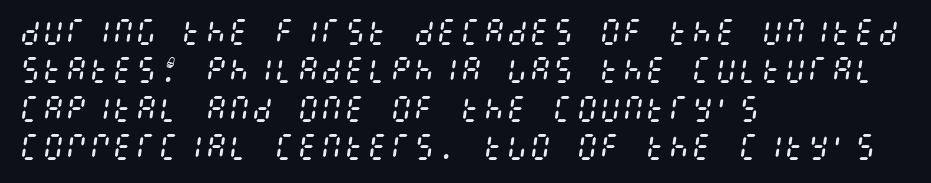
Q: Is the text bold? A: No.
Q: Is the text italic (slanted)? A: Yes, it leans right by about 8 degrees.
Q: Is the text underlined? A: No.
Q: How is the paragraph aligned? A: Left-aligned.
Q: Is the spacing between letters normal or unusually wide? A: Normal.
Q: Is the spacing between lines tight, normal or loose? A: Normal.
Q: Width (condensed, normal, or wide)? A: Condensed.
Q: Stroke contrast? A: Medium.
Q: x-height? A: Large.
